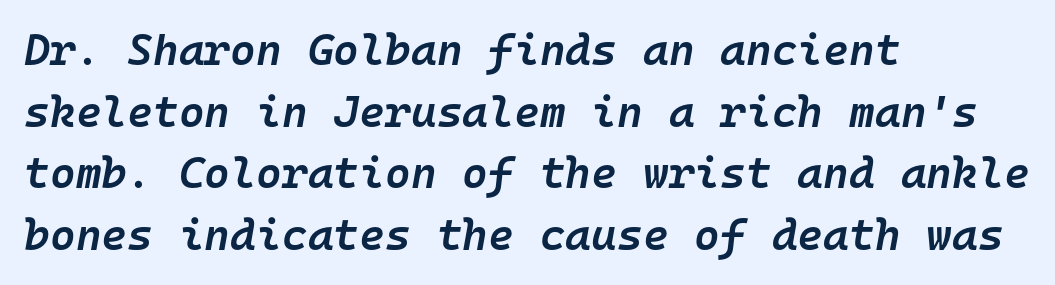
If you drew a line through each stem, it would be angled. These words are printed semibold, heavier than regular yet not bold. The type is set solid horizontally, with unmodified tracking. The rendering uses a moderate line-height, typical for paragraphs. Every character here occupies the same horizontal width, giving the sample a typewriter-like rhythm. Notice how the passage keeps a crisp vertical edge on the left only.
